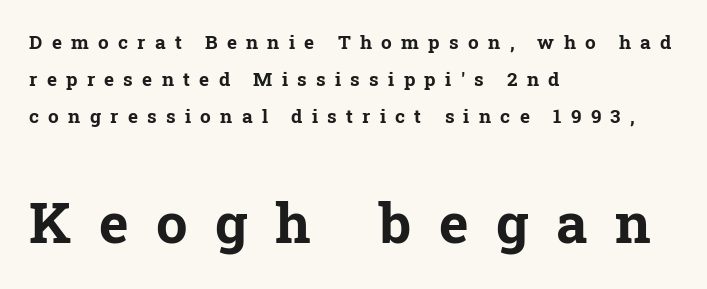
{"serif": "yes", "italic": "no", "bold": "yes", "weight": "bold", "width": "normal", "stroke_contrast": "low", "x_height": "medium", "monospaced": "no", "underline": "no", "align": "left", "line_spacing": "loose", "line_spacing_ratio": 1.94, "letter_spacing": "wide", "letter_spacing_em": 0.49, "larger_block": "second", "size_ratio": 2.95, "glyph_px": 56}
